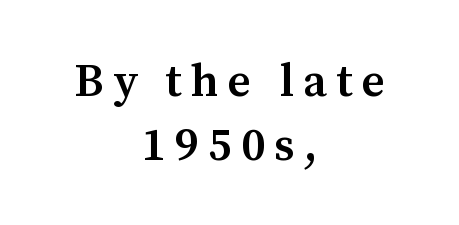
These words are printed semibold, heavier than regular yet not bold. Think of a printed novel: that variable character pitch is what you see here. Check under the words: just untouched page. Posture: upright roman. Old-style or modern, the face here clearly has serifs. These lines sit exactly where default settings would place them.
